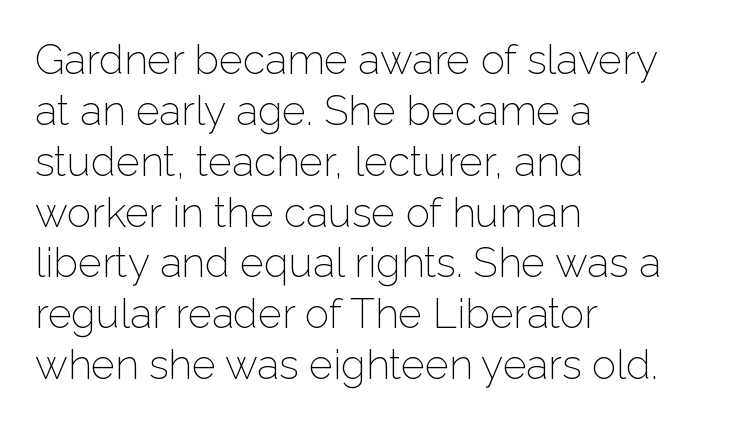
A sans-serif font was chosen for this passage. The line texture is even and compact thanks to regular tracking. Does the lettering tilt? It doesn't — this is upright. If you drew a ruler down the left edge, every line would touch it. Has an underline been added? It has not. The passage shown is not bold in any degree.
